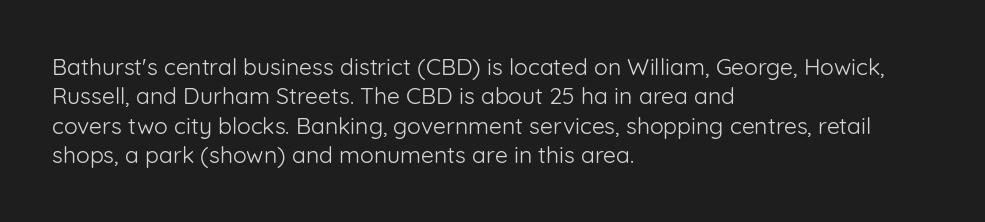
It's the straight-up-and-down kind of type. The face used here is rendered with its standard letterfit. The setting favours the left margin, as ordinary paragraphs usually do. This is not heavy type; no bold has been used. Interline gaps are of average width in this sample.
